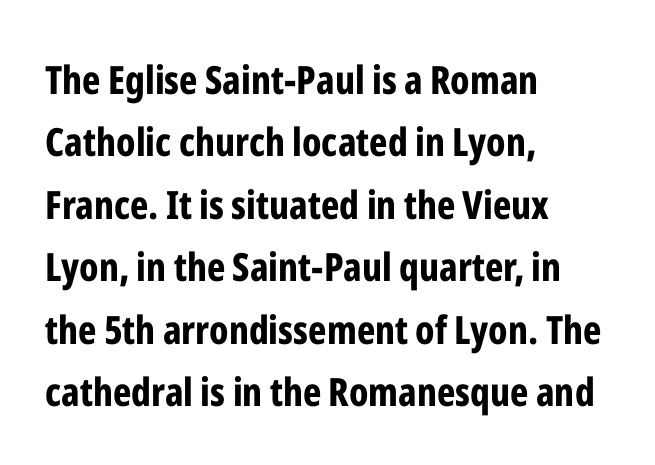
{"serif": "no", "italic": "no", "bold": "yes", "weight": "bold", "width": "condensed", "stroke_contrast": "low", "x_height": "medium", "monospaced": "no", "underline": "no", "align": "left", "line_spacing": "normal", "line_spacing_ratio": 1.6, "letter_spacing": "normal", "letter_spacing_em": 0.0, "glyph_px": 39}
